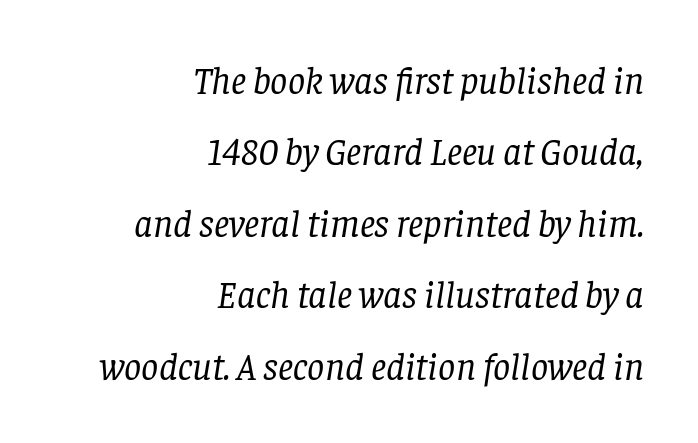
The passage shown has conventional tracking throughout. The letterforms sit at book weight or below. The rendering applies a slant to the glyphs. Here the designer chose a conventional face with non-uniform glyph widths. The passage shown is typeset with a serif family.
